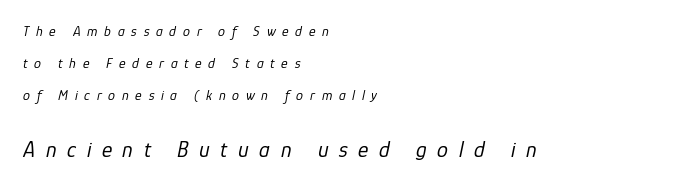
The image shows 22 px text type, italic (leaning right); set left-aligned, loose line spacing (2.3x), unusually wide letter spacing (+0.48 em), not underlined; the second (bottom) block is 1.57x larger.
